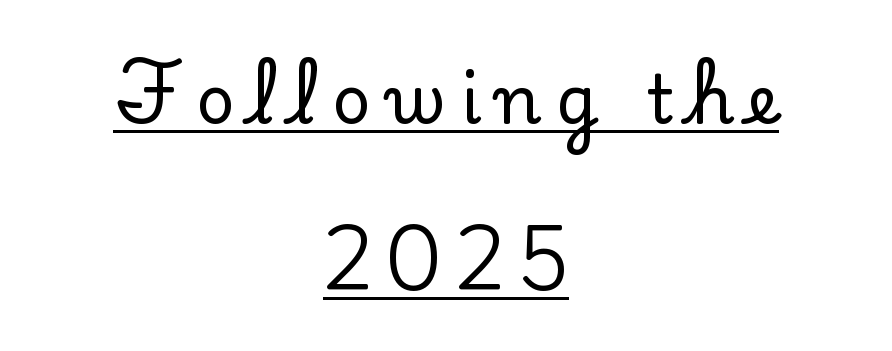
This rendering widens character spacing well past its baseline value. Line spacing here is loose. To sum up the face: it has serifs. Typeset on center — no edge is straight. This is underlined copy, the kind a proofreader might mark for attention. Here the designer chose a conventional face with non-uniform glyph widths.
